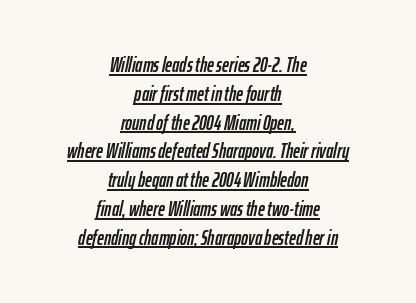
Glyph-to-glyph distance matches everyday printed text. The rendering positions every line midway between the sides. Has an underline been added? It has. What's the leading like? Ordinary, nothing unusual. The typography opts for an oblique posture over an upright one.
